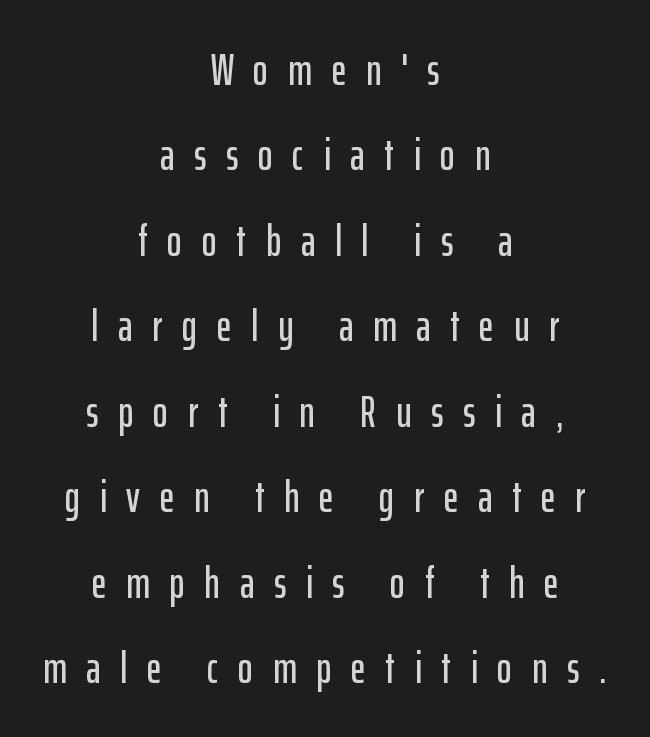
Q: Is the text italic (slanted)? A: No, it is upright.
Q: Is the typeface a serif or a sans-serif typeface? A: Sans-serif.
Q: Is the text underlined? A: No.
Q: How is the paragraph aligned? A: Centered.
Q: Is the spacing between letters normal or unusually wide? A: Unusually wide.
Q: Is the spacing between lines tight, normal or loose? A: Loose.
Q: Width (condensed, normal, or wide)? A: Condensed.
Q: Stroke contrast? A: Low.
Q: x-height? A: Medium.
Q: Monospaced? A: No.
